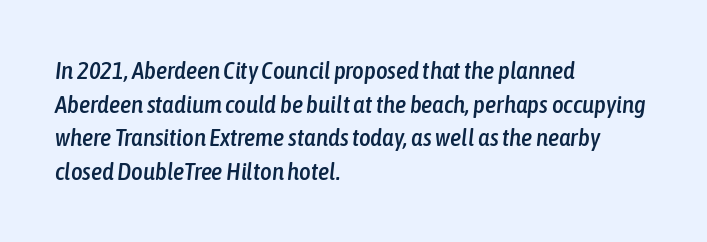
{"italic": "yes", "lean": "right", "slant_degrees": 6, "underline": "no", "align": "left", "line_spacing": "normal", "line_spacing_ratio": 1.35, "letter_spacing": "normal", "letter_spacing_em": 0.0, "glyph_px": 25}
